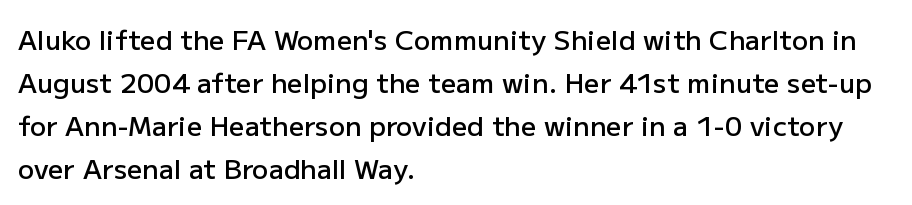
Q: Is the text bold? A: Semi-bold.
Q: Is the text italic (slanted)? A: No, it is upright.
Q: Is the text underlined? A: No.
Q: How is the paragraph aligned? A: Left-aligned.
Q: Is the spacing between letters normal or unusually wide? A: Normal.
Q: Is the spacing between lines tight, normal or loose? A: Normal.
